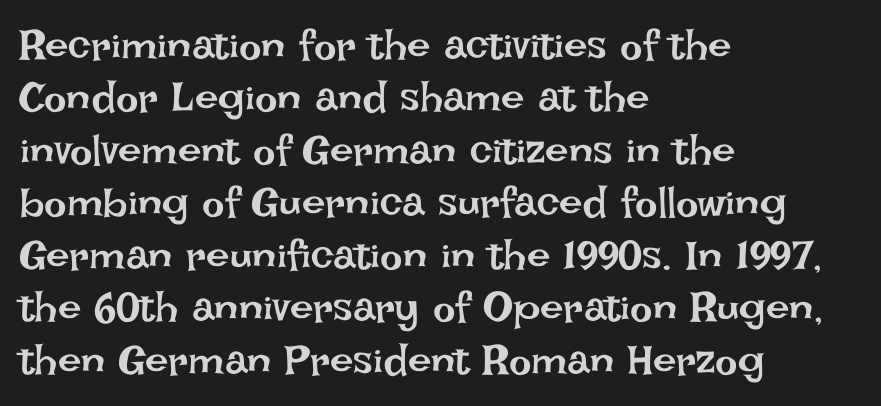
{"italic": "no", "bold": "no", "weight": "regular", "width": "normal", "stroke_contrast": "low", "x_height": "large", "monospaced": "no", "underline": "no", "align": "left", "line_spacing": "normal", "line_spacing_ratio": 1.25, "letter_spacing": "normal", "letter_spacing_em": 0.0, "glyph_px": 42}
